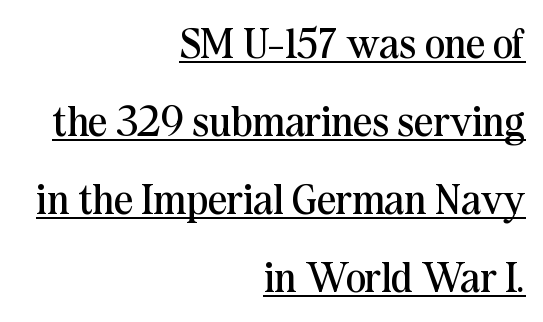
Q: Is the text bold? A: No.
Q: Is the text italic (slanted)? A: No, it is upright.
Q: Is the typeface a serif or a sans-serif typeface? A: Serif.
Q: Is the text underlined? A: Yes.
Q: How is the paragraph aligned? A: Right-aligned.
Q: Is the spacing between letters normal or unusually wide? A: Normal.
Q: Width (condensed, normal, or wide)? A: Normal.
Q: Stroke contrast? A: Medium.
Q: x-height? A: Medium.
Q: Monospaced? A: No.
